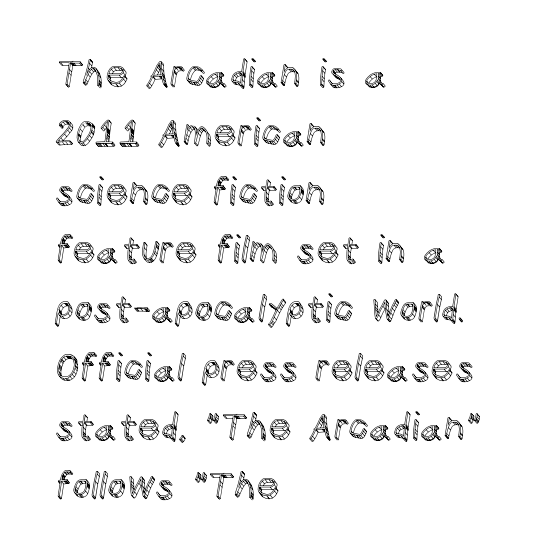
Q: Is the text italic (slanted)? A: Yes.
Q: Is the text underlined? A: No.
Q: How is the paragraph aligned? A: Left-aligned.
Q: Is the spacing between letters normal or unusually wide? A: Normal.
Q: Is the spacing between lines tight, normal or loose? A: Normal.
Q: Width (condensed, normal, or wide)? A: Normal.
Q: x-height? A: Large.
Q: Monospaced? A: No.
